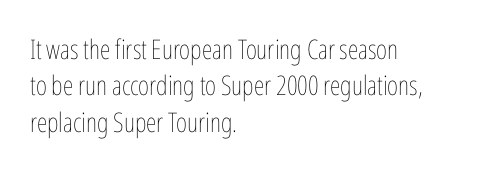
The image shows 27 px text type, upright; set left-aligned, normal line spacing (1.35x), normal letter spacing, not underlined.
